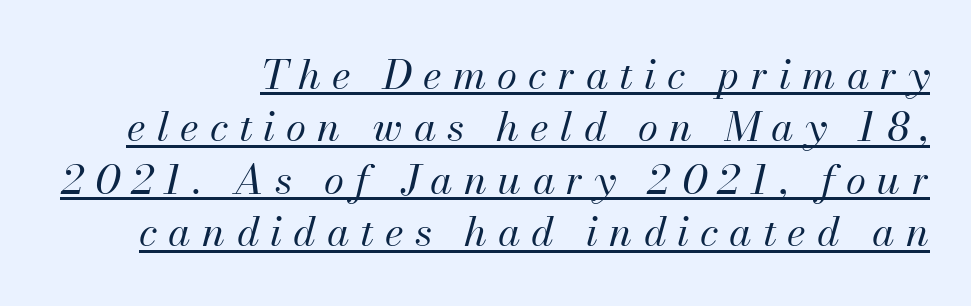
The image shows 41 px regular-weight type, italic (leaning right); set right-aligned, normal line spacing (1.28x), unusually wide letter spacing (+0.27 em), underlined; medium stroke contrast and a small x-height.
